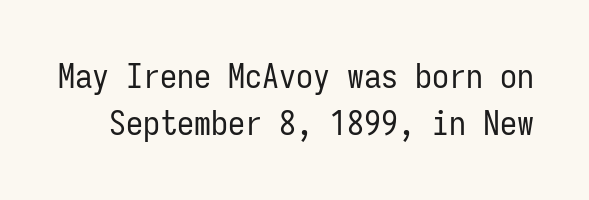
Is this a fixed-width face? Yes — each glyph sits in an identical cell. Nobody touched the tracking dial on this one. The gap between lines stays unmarked. The font family rendered here belongs to the sans-serif group. How would I describe the line gaps? Plain and ordinary. The typography opts for an upright posture over an oblique one.
